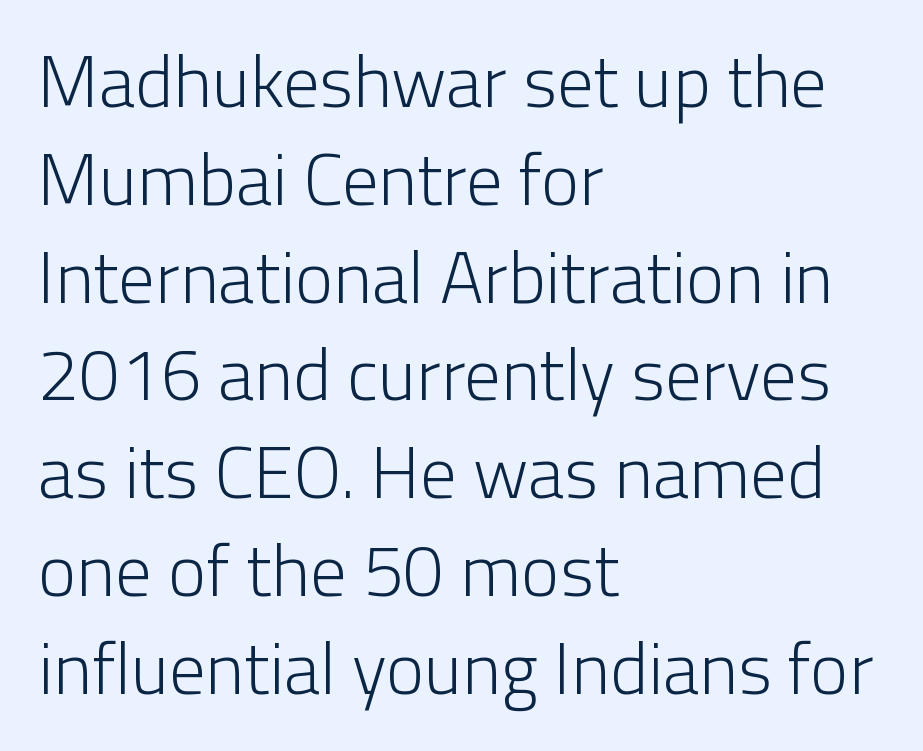
Every row of glyphs begins at an identical x-position on the left. In terms of letterspacing, this is plain default setting. Type without underlining. Evenly set lines give the paragraph a standard silhouette.
